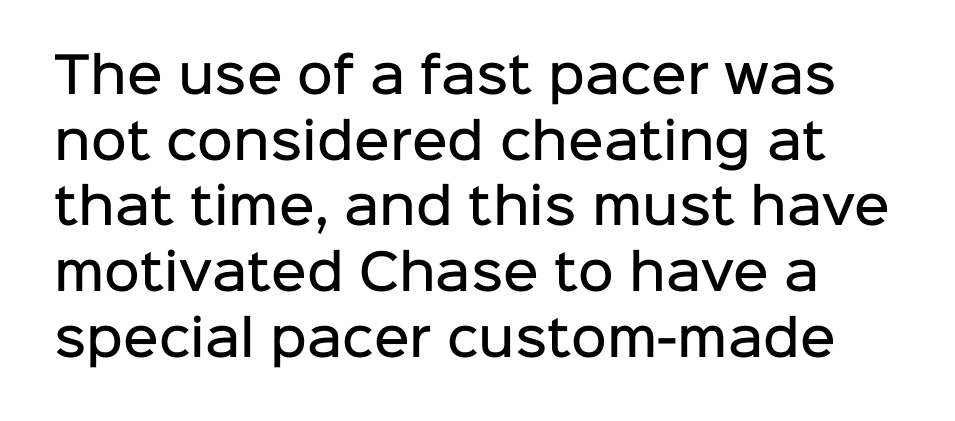
Q: Is the text bold? A: Semi-bold.
Q: Is the text italic (slanted)? A: No, it is upright.
Q: Is the typeface a serif or a sans-serif typeface? A: Sans-serif.
Q: Is the text underlined? A: No.
Q: Is the spacing between letters normal or unusually wide? A: Normal.
Q: Is the spacing between lines tight, normal or loose? A: Normal.
Q: Width (condensed, normal, or wide)? A: Normal.
Q: Stroke contrast? A: Low.
Q: x-height? A: Medium.
Q: Monospaced? A: No.
